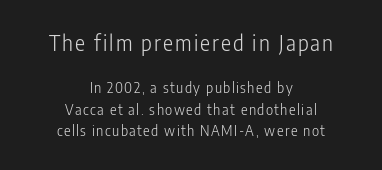
The paragraph shown floats in the horizontal middle. The space beneath each line is pristine and unruled. Interline gaps are of average width in this sample. Posture: vertical. Counters stay open thanks to moderate or lighter strokes. This layout puts the oversized block above and the modest block below.
